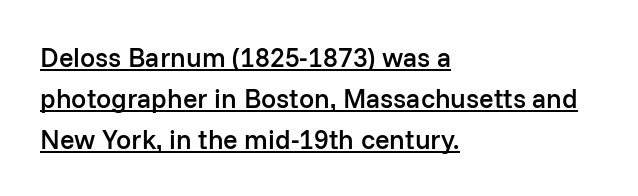
The image shows 27 px text type, upright; set left-aligned, normal line spacing (1.51x), normal letter spacing, underlined.
